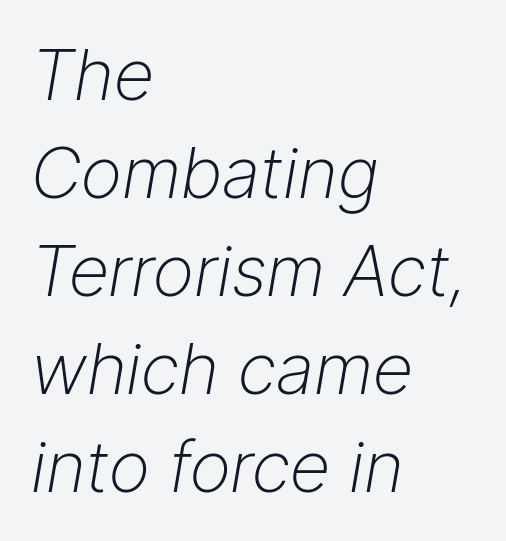
{"italic": "yes", "lean": "right", "slant_degrees": 9, "bold": "no", "weight": "light", "width": "normal", "stroke_contrast": "low", "x_height": "medium", "monospaced": "no", "underline": "no", "align": "left", "line_spacing": "normal", "line_spacing_ratio": 1.38, "letter_spacing": "normal", "letter_spacing_em": 0.0, "glyph_px": 71}
